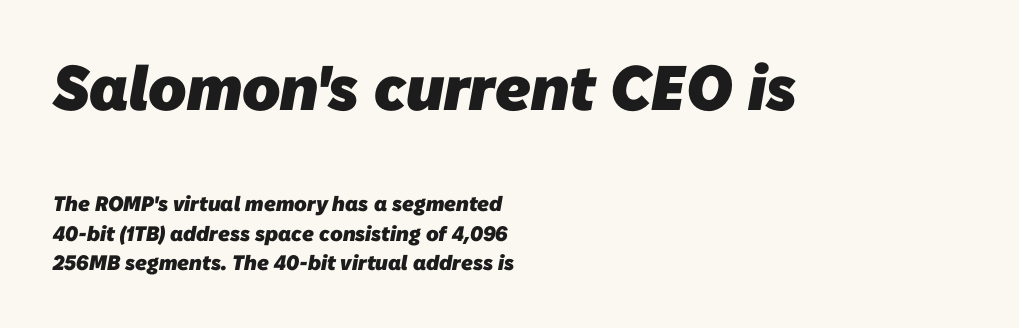
{"serif": "no", "bold": "yes", "weight": "heavy", "width": "normal", "stroke_contrast": "low", "x_height": "medium", "monospaced": "no", "underline": "no", "align": "left", "line_spacing": "normal", "line_spacing_ratio": 1.41, "letter_spacing": "normal", "letter_spacing_em": 0.0, "larger_block": "first", "size_ratio": 3.0, "glyph_px": 63}
